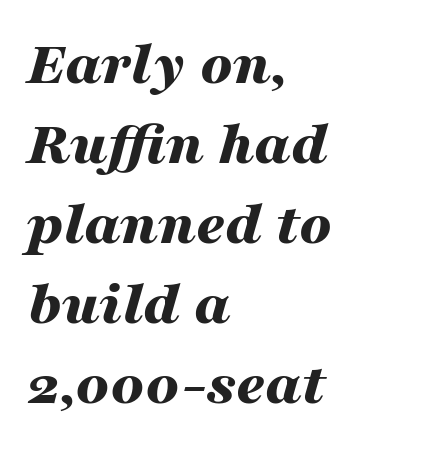
Q: Is the text bold? A: Yes.
Q: Is the text italic (slanted)? A: Yes, it leans right by about 16 degrees.
Q: Is the text underlined? A: No.
Q: How is the paragraph aligned? A: Left-aligned.
Q: Is the spacing between letters normal or unusually wide? A: Normal.
Q: Is the spacing between lines tight, normal or loose? A: Normal.
Q: Width (condensed, normal, or wide)? A: Wide.
Q: Stroke contrast? A: Medium.
Q: x-height? A: Medium.
Q: Monospaced? A: No.
